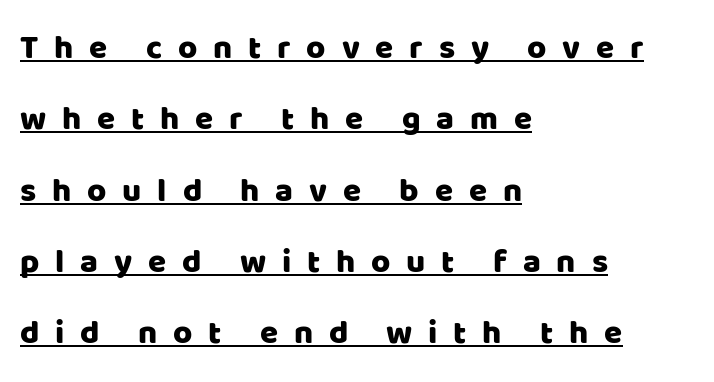
Q: Is the text italic (slanted)? A: No, it is upright.
Q: Is the typeface a serif or a sans-serif typeface? A: Sans-serif.
Q: Is the text underlined? A: Yes.
Q: How is the paragraph aligned? A: Left-aligned.
Q: Is the spacing between letters normal or unusually wide? A: Unusually wide.
Q: Is the spacing between lines tight, normal or loose? A: Loose.
Q: Width (condensed, normal, or wide)? A: Normal.
Q: Stroke contrast? A: Low.
Q: x-height? A: Large.
Q: Monospaced? A: No.
